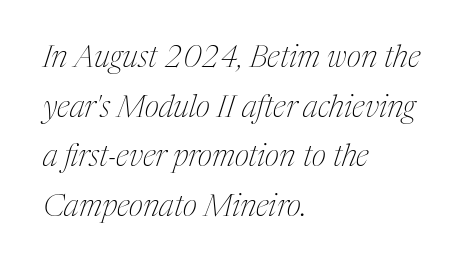
Q: Is the text bold? A: No.
Q: Is the text italic (slanted)? A: Yes, it leans right by about 17 degrees.
Q: Is the typeface a serif or a sans-serif typeface? A: Serif.
Q: Is the text underlined? A: No.
Q: How is the paragraph aligned? A: Left-aligned.
Q: Is the spacing between letters normal or unusually wide? A: Normal.
Q: Is the spacing between lines tight, normal or loose? A: Normal.
Q: Width (condensed, normal, or wide)? A: Condensed.
Q: Stroke contrast? A: Medium.
Q: x-height? A: Medium.
Q: Monospaced? A: No.
